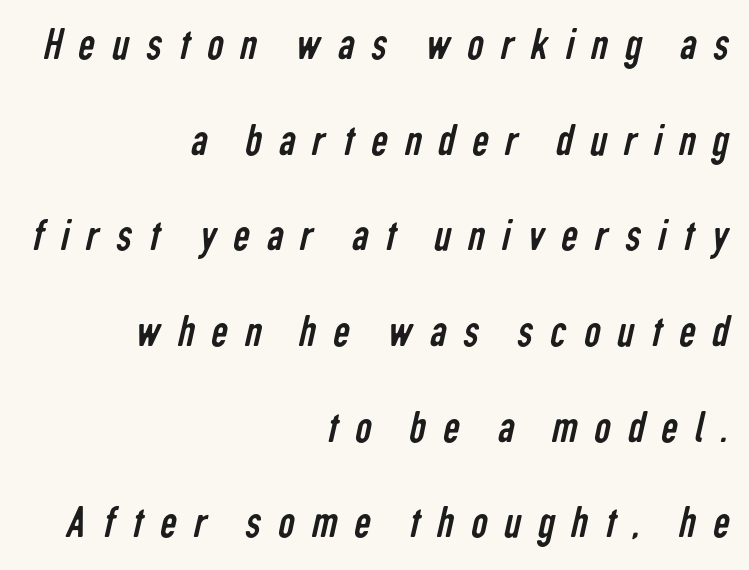
Q: Is the text bold? A: No.
Q: Is the typeface a serif or a sans-serif typeface? A: Sans-serif.
Q: Is the text underlined? A: No.
Q: How is the paragraph aligned? A: Right-aligned.
Q: Is the spacing between letters normal or unusually wide? A: Unusually wide.
Q: Is the spacing between lines tight, normal or loose? A: Loose.
Q: Width (condensed, normal, or wide)? A: Condensed.
Q: Stroke contrast? A: Low.
Q: x-height? A: Medium.
Q: Monospaced? A: No.
